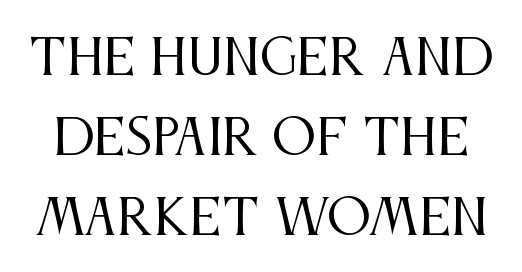
Students, note that the glyphs here touch the page at normal intervals. The font's upright variant was chosen for this text. Letters rest on an invisible, unmarked baseline. The rendering uses natural spacing where letterforms have individual widths.
